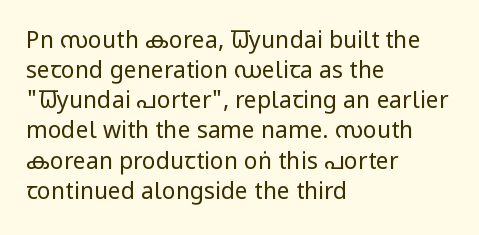
The image shows 23 px text type, upright; set left-aligned, normal line spacing (1.31x), normal letter spacing, not underlined.
